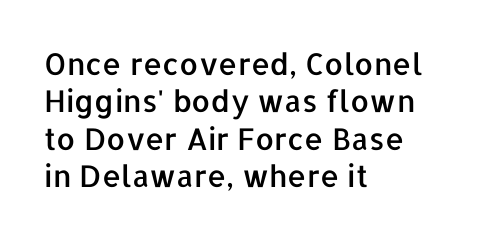
One-word summary of the alignment: left. You can tell it's not italic because the verticals are truly vertical. Bare-footed words on every line. This rendering employs a face without finishing strokes, i.e., a sans-serif. Compared with typical paragraphs, the rows here are spaced about the same. The line texture is even and compact thanks to regular tracking.
